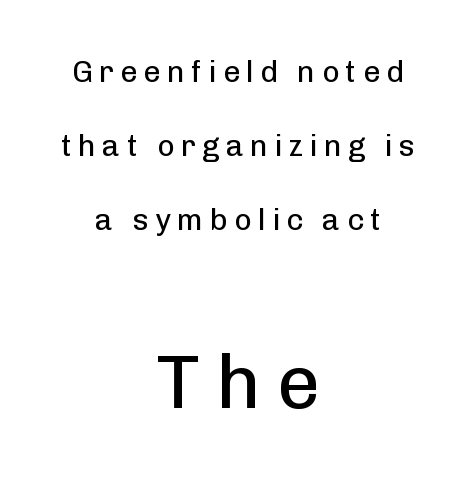
The emphasis by scale lands on block number two, below. Line starts and ends both wander, symmetrically. This rendering features lettering with no underline. Short note: letters widely spaced.
